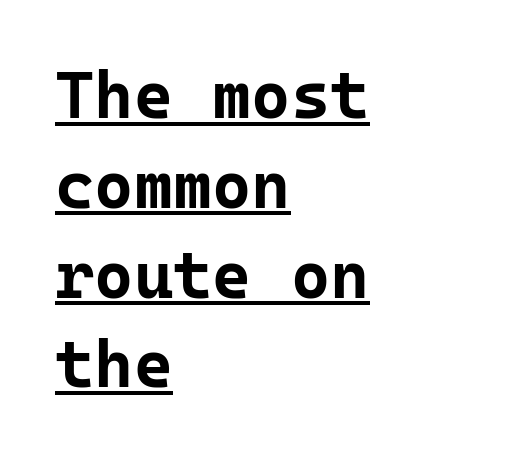
Q: Is the text bold? A: Yes.
Q: Is the text italic (slanted)? A: No, it is upright.
Q: Is the typeface a serif or a sans-serif typeface? A: Sans-serif.
Q: Is the text underlined? A: Yes.
Q: How is the paragraph aligned? A: Left-aligned.
Q: Is the spacing between letters normal or unusually wide? A: Normal.
Q: Is the spacing between lines tight, normal or loose? A: Normal.
Q: Width (condensed, normal, or wide)? A: Normal.
Q: Stroke contrast? A: Low.
Q: x-height? A: Medium.
Q: Monospaced? A: Yes.
